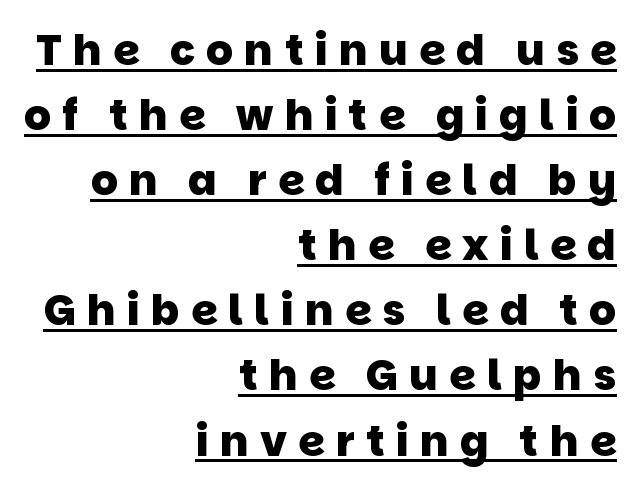
Typographically, this falls in the sans-serif category. Evenly set lines give the paragraph a standard silhouette. If you drew a ruler down the right edge, every line would touch it. Does extra space separate the letters? Yes, quite a lot of it. Varying glyph widths throughout — classic text-font behaviour. The characters look thick and weighty, a clear bold.
